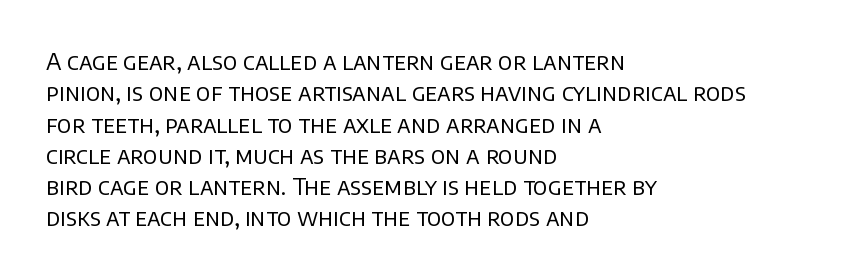
Q: Is the text bold? A: No.
Q: Is the text italic (slanted)? A: No, it is upright.
Q: Is the text underlined? A: No.
Q: How is the paragraph aligned? A: Left-aligned.
Q: Is the spacing between letters normal or unusually wide? A: Normal.
Q: Is the spacing between lines tight, normal or loose? A: Normal.
